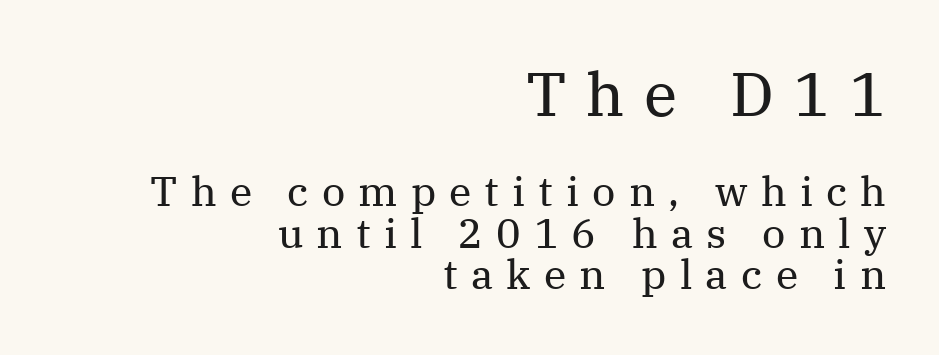
The letters stand upright; this is a roman face. Type size steps down from the first block to the second. Look at the bottom of the vertical strokes: they flare into serifs here. Note the varied advance widths — an 'i' is clearly narrower than an 'm'. Beneath every word, the page is bare.
